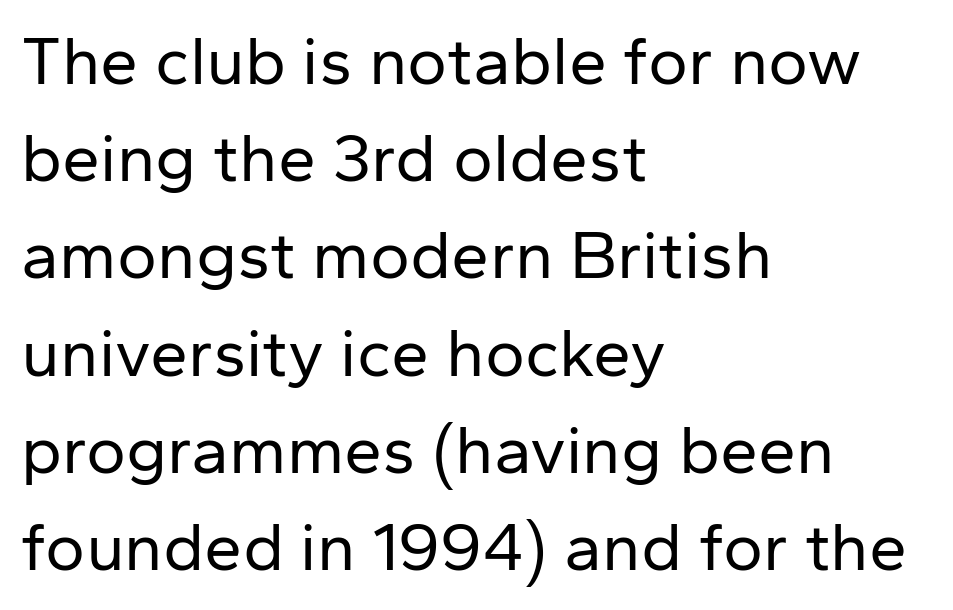
{"serif": "no", "italic": "no", "bold": "no", "weight": "regular", "width": "normal", "stroke_contrast": "low", "x_height": "medium", "monospaced": "no", "underline": "no", "align": "left", "line_spacing": "normal", "line_spacing_ratio": 1.43, "letter_spacing": "normal", "letter_spacing_em": 0.0, "glyph_px": 68}
